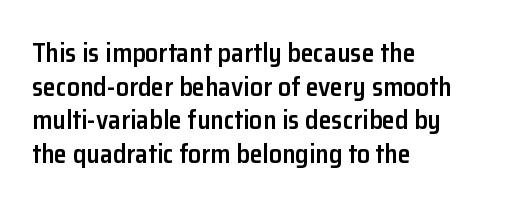
Q: Is the text bold? A: Semi-bold.
Q: Is the text italic (slanted)? A: No, it is upright.
Q: Is the text underlined? A: No.
Q: How is the paragraph aligned? A: Left-aligned.
Q: Is the spacing between letters normal or unusually wide? A: Normal.
Q: Is the spacing between lines tight, normal or loose? A: Normal.
